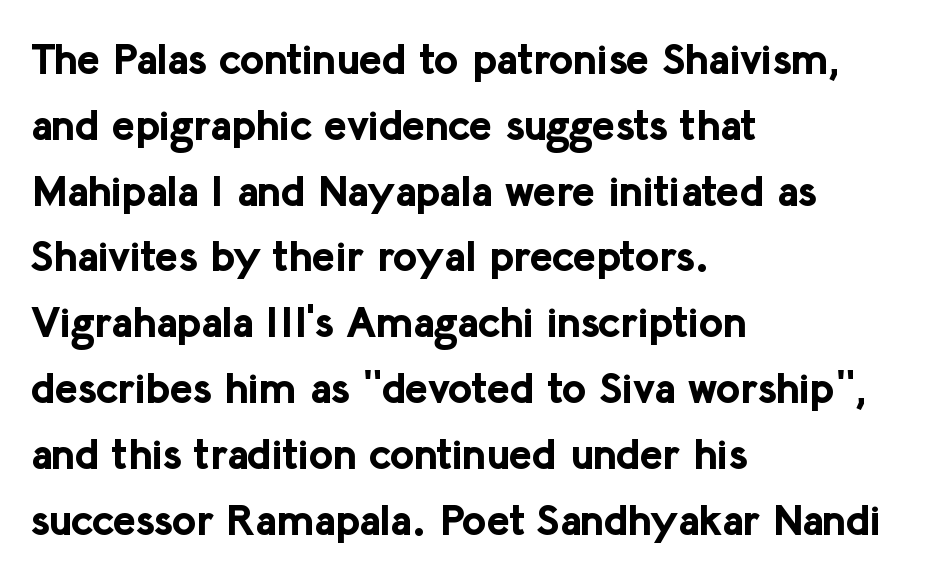
Style check: upright. Letter spacing: default. Descender tails drop into unmarked territory. Grotesque or geometric, the face here clearly has no serifs.
